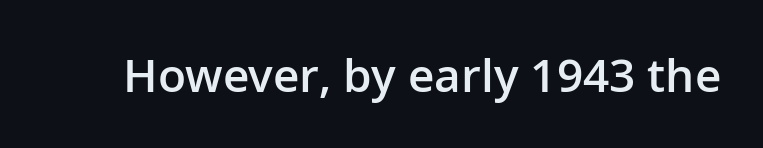
The image shows 46 px semibold sans-serif type, upright; set normal letter spacing, not underlined; low stroke contrast and a medium x-height.
